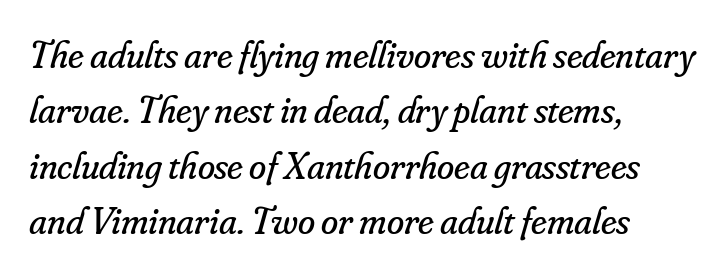
The image shows 39 px regular-weight serif type, italic (leaning right); set left-aligned, normal line spacing (1.42x), normal letter spacing, not underlined; low stroke contrast and a small x-height.
